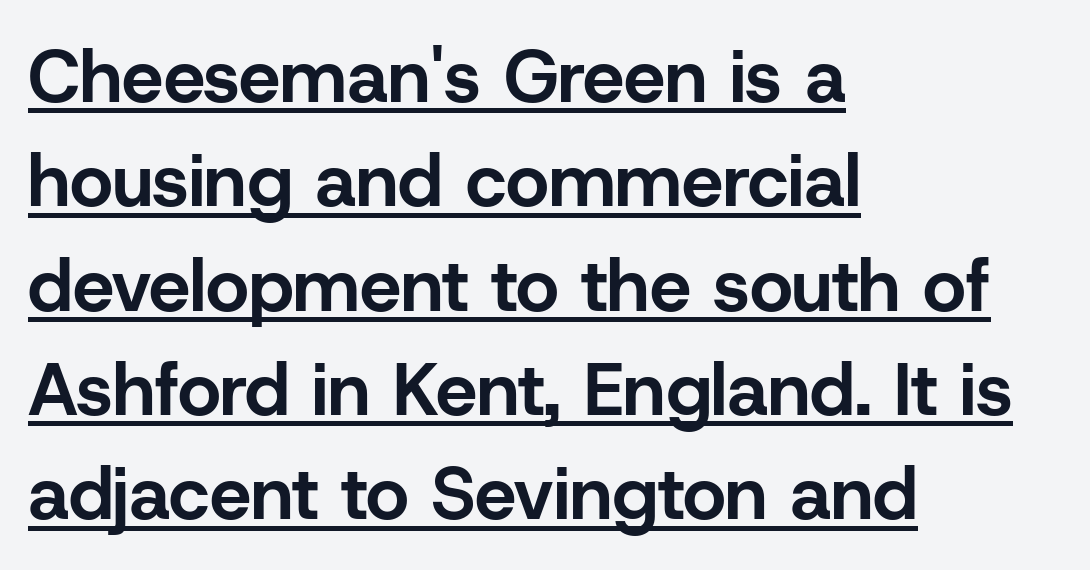
{"serif": "no", "italic": "no", "bold": "yes", "weight": "bold", "width": "normal", "stroke_contrast": "low", "x_height": "medium", "monospaced": "no", "underline": "yes", "align": "left", "line_spacing": "normal", "line_spacing_ratio": 1.41, "letter_spacing": "normal", "letter_spacing_em": 0.0, "glyph_px": 74}
